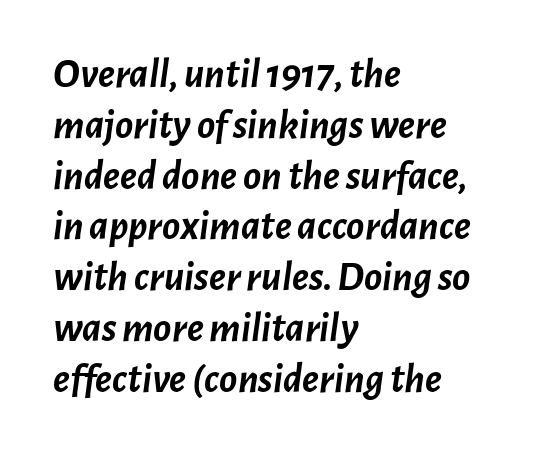
{"italic": "yes", "lean": "right", "slant_degrees": 7, "bold": "yes", "weight": "semibold", "width": "normal", "stroke_contrast": "low", "x_height": "medium", "monospaced": "no", "underline": "no", "align": "left", "line_spacing_ratio": 1.21, "letter_spacing": "normal", "letter_spacing_em": 0.0, "glyph_px": 42}
